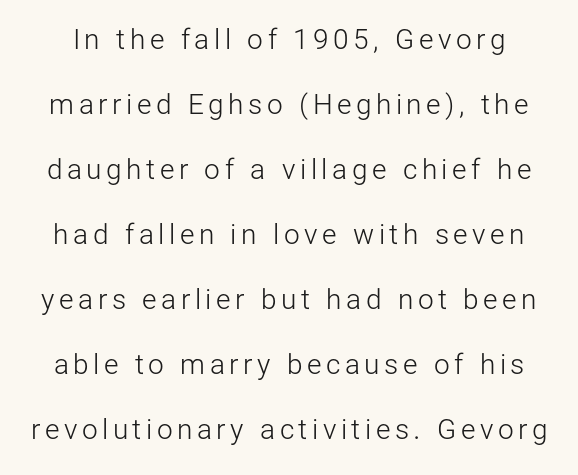
{"serif": "no", "italic": "no", "bold": "no", "weight": "light", "width": "normal", "stroke_contrast": "low", "x_height": "medium", "monospaced": "no", "underline": "no", "line_spacing": "loose", "line_spacing_ratio": 2.32, "glyph_px": 28}
